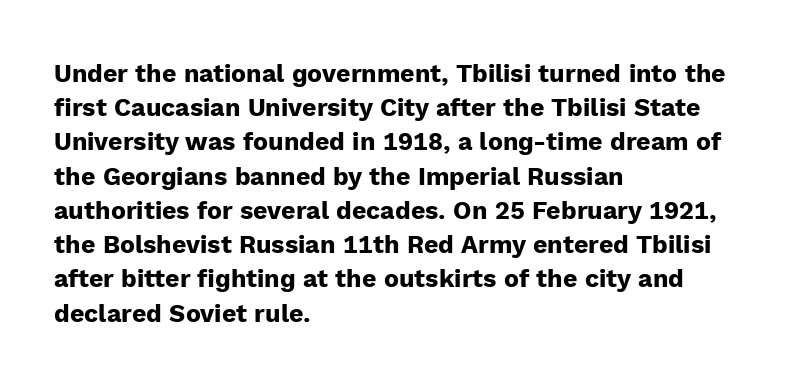
Q: Is the text bold? A: Yes.
Q: Is the text italic (slanted)? A: No, it is upright.
Q: Is the text underlined? A: No.
Q: How is the paragraph aligned? A: Left-aligned.
Q: Is the spacing between letters normal or unusually wide? A: Normal.
Q: Is the spacing between lines tight, normal or loose? A: Normal.
